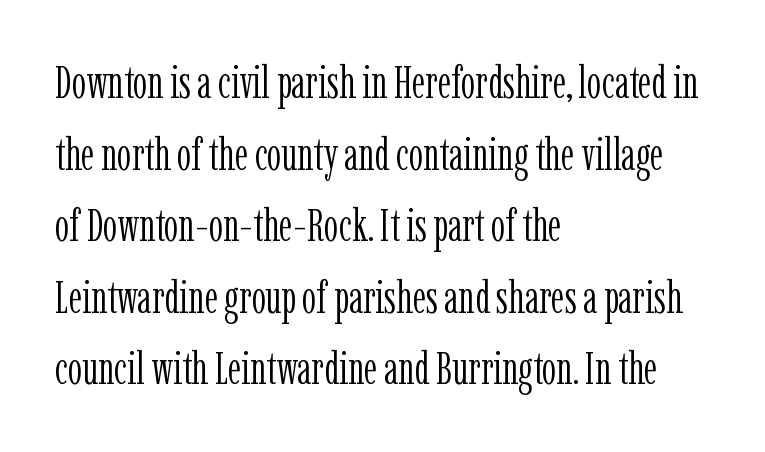
The ragged edge is on the right, which tells us the setting is flush left. The lettering holds an erect, upright posture throughout. These glyphs show unthickened strokes, regular width or finer. Descender tails drop into unmarked territory. Is this a fixed-width face? No — the glyphs have proportional, varying widths.
